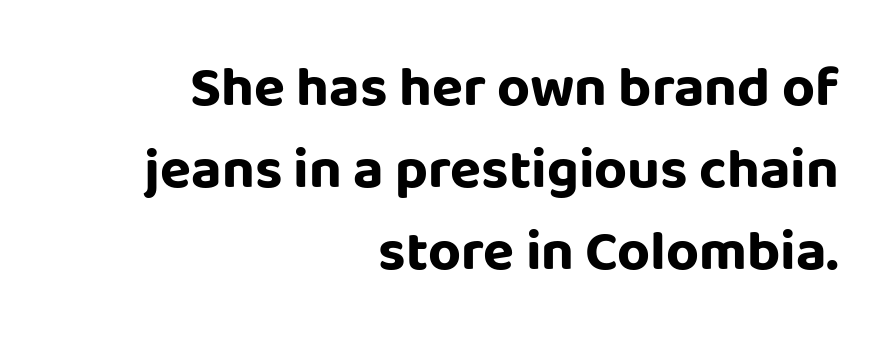
What's the leading like? Ordinary, nothing unusual. Nope, no serifs anywhere on these letters. Quick note: underline off. These lines keep a tight, regular rhythm from letter to letter.
